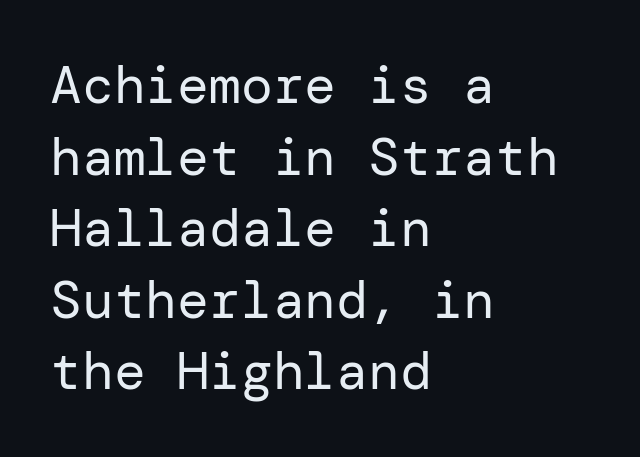
The image shows 53 px regular-weight sans-serif type, upright; set left-aligned, normal line spacing (1.35x), normal letter spacing, not underlined; low stroke contrast and a medium x-height.
